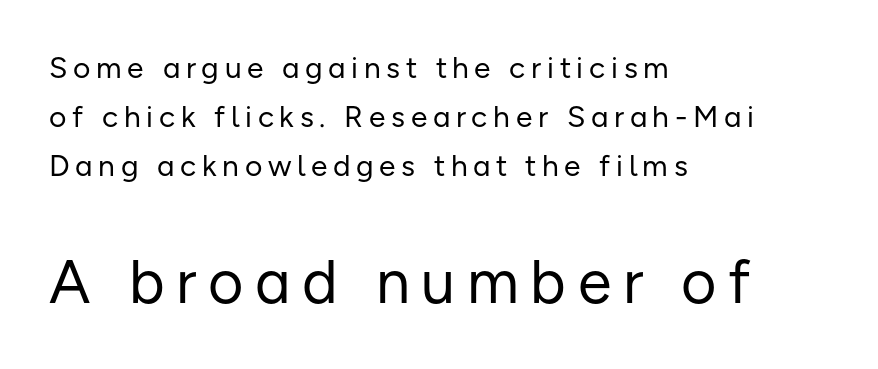
The image shows 61 px regular-weight sans-serif type, upright; set left-aligned, normal line spacing (1.64x), not underlined; the second (bottom) block is 2.03x larger; low stroke contrast and a medium x-height.
